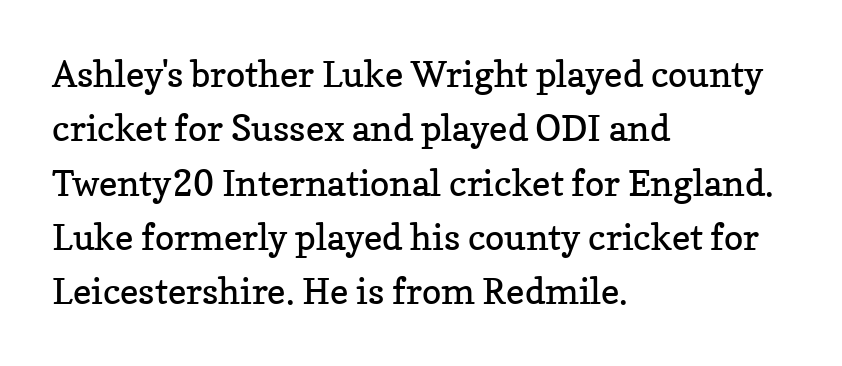
Q: Is the text bold? A: No.
Q: Is the text italic (slanted)? A: No, it is upright.
Q: Is the typeface a serif or a sans-serif typeface? A: Serif.
Q: Is the text underlined? A: No.
Q: How is the paragraph aligned? A: Left-aligned.
Q: Is the spacing between letters normal or unusually wide? A: Normal.
Q: Is the spacing between lines tight, normal or loose? A: Normal.
Q: Width (condensed, normal, or wide)? A: Normal.
Q: Stroke contrast? A: Low.
Q: x-height? A: Medium.
Q: Monospaced? A: No.
